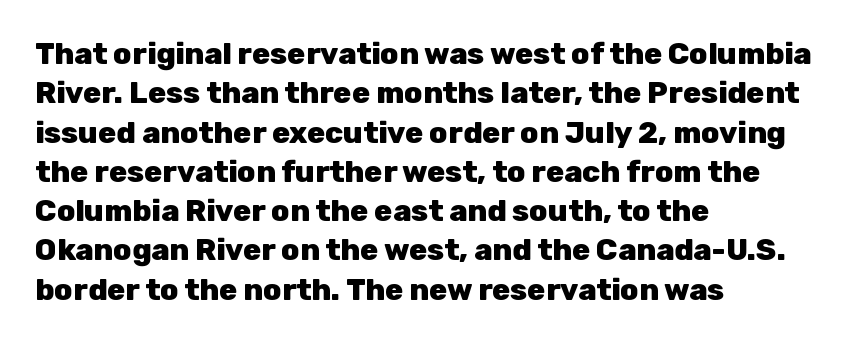
The image shows 30 px heavy sans-serif type, upright; set left-aligned, normal line spacing (1.31x), normal letter spacing, not underlined; low stroke contrast and a medium x-height.
